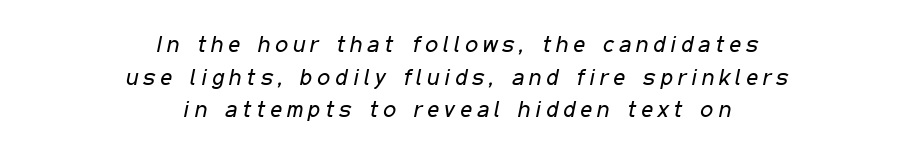
No word sits above an underline. Compared with a flush-left layout, this one balances lines on the center instead. The glyphs look as if they've been sheared to an angle. Substantial extra tracking has been applied to these lines. Regarding leading, the lines here are spaced in the standard way.
